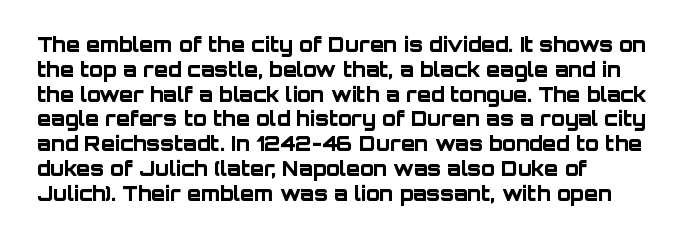
Letter spacing: default. The typesetting leans heavy: a genuine bold. Posture: upright roman. Letters rest on an invisible, unmarked baseline.
